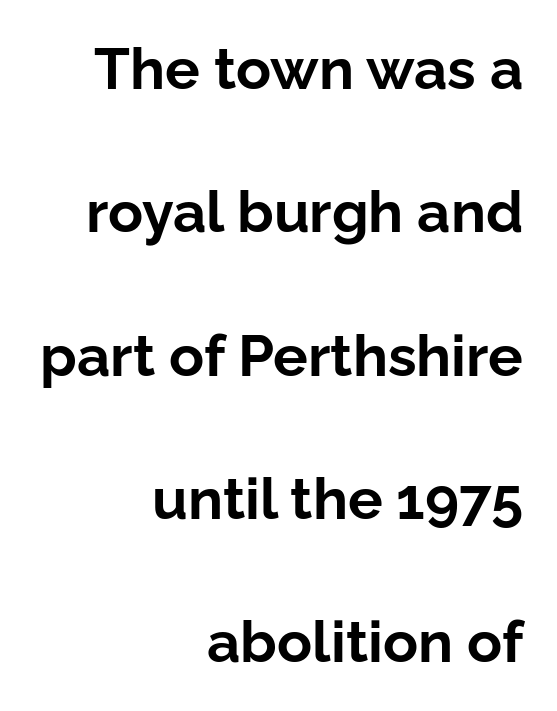
Q: Is the text bold? A: Yes.
Q: Is the text italic (slanted)? A: No, it is upright.
Q: Is the typeface a serif or a sans-serif typeface? A: Sans-serif.
Q: Is the text underlined? A: No.
Q: How is the paragraph aligned? A: Right-aligned.
Q: Is the spacing between letters normal or unusually wide? A: Normal.
Q: Is the spacing between lines tight, normal or loose? A: Loose.
Q: Width (condensed, normal, or wide)? A: Normal.
Q: Stroke contrast? A: Low.
Q: x-height? A: Medium.
Q: Monospaced? A: No.
